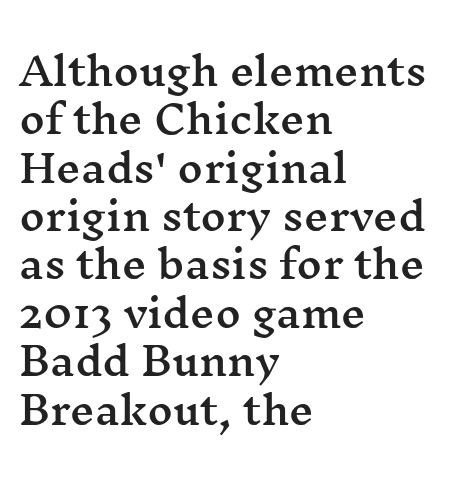
A typesetter would call this zero additional tracking. The letters carry serifs — small finishing strokes at the ends of their stems. The face used here is proportionally spaced, like ordinary book or web type. Notice how the passage keeps a crisp vertical edge on the left only. Do the letters lean? They stand straight. Descenders are the only things crossing below the line.
